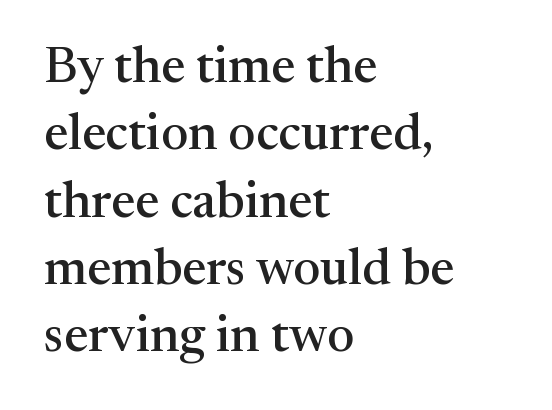
Q: Is the text italic (slanted)? A: No, it is upright.
Q: Is the typeface a serif or a sans-serif typeface? A: Serif.
Q: Is the text underlined? A: No.
Q: How is the paragraph aligned? A: Left-aligned.
Q: Is the spacing between letters normal or unusually wide? A: Normal.
Q: Is the spacing between lines tight, normal or loose? A: Normal.
Q: Width (condensed, normal, or wide)? A: Normal.
Q: Stroke contrast? A: Medium.
Q: x-height? A: Medium.
Q: Monospaced? A: No.
